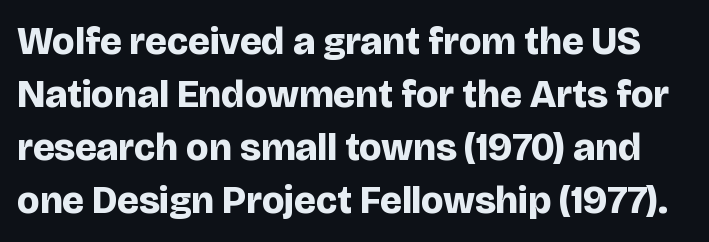
Q: Is the text bold? A: Yes.
Q: Is the text italic (slanted)? A: No, it is upright.
Q: Is the typeface a serif or a sans-serif typeface? A: Sans-serif.
Q: Is the text underlined? A: No.
Q: Is the spacing between letters normal or unusually wide? A: Normal.
Q: Is the spacing between lines tight, normal or loose? A: Normal.
Q: Width (condensed, normal, or wide)? A: Normal.
Q: Stroke contrast? A: Low.
Q: x-height? A: Large.
Q: Monospaced? A: No.
